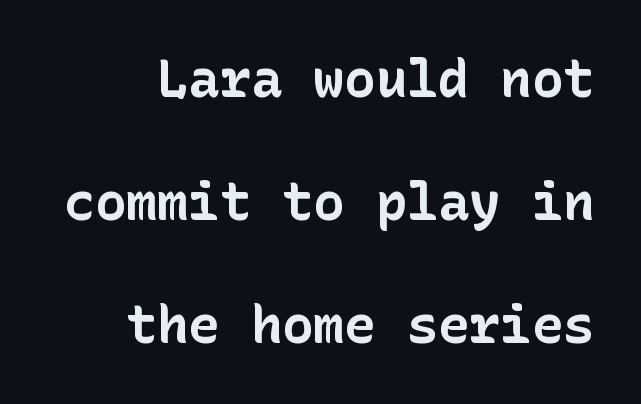
Q: Is the text bold? A: Yes.
Q: Is the text italic (slanted)? A: No, it is upright.
Q: Is the typeface a serif or a sans-serif typeface? A: Sans-serif.
Q: Is the text underlined? A: No.
Q: Is the spacing between letters normal or unusually wide? A: Normal.
Q: Is the spacing between lines tight, normal or loose? A: Loose.
Q: Width (condensed, normal, or wide)? A: Normal.
Q: Stroke contrast? A: Low.
Q: x-height? A: Medium.
